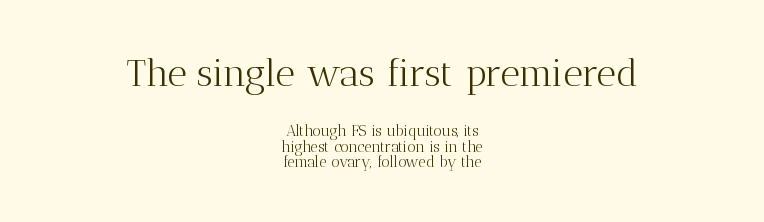
The image shows 38 px light serif type, upright; set centered, tight line spacing (1.06x), normal letter spacing, not underlined; the first (top) block is 2.53x larger; medium stroke contrast and a medium x-height.
